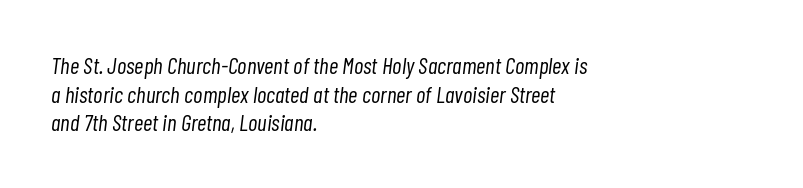
{"italic": "yes", "lean": "right", "slant_degrees": 7, "bold": "no", "underline": "no", "align": "left", "line_spacing_ratio": 1.24, "letter_spacing": "normal", "letter_spacing_em": 0.0, "glyph_px": 23}
